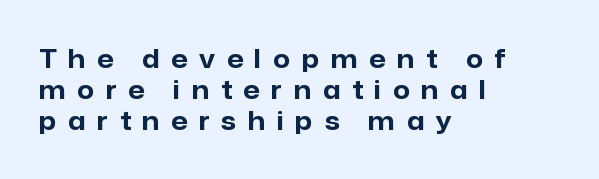
The image shows 26 px bold type, upright; set left-aligned, line spacing 1.2x, unusually wide letter spacing (+0.45 em), not underlined.
